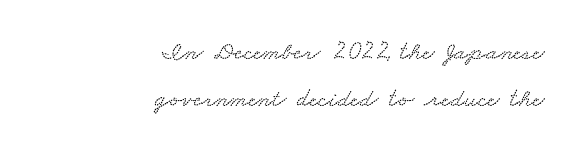
Q: Is the text underlined? A: No.
Q: How is the paragraph aligned? A: Right-aligned.
Q: Is the spacing between letters normal or unusually wide? A: Normal.
